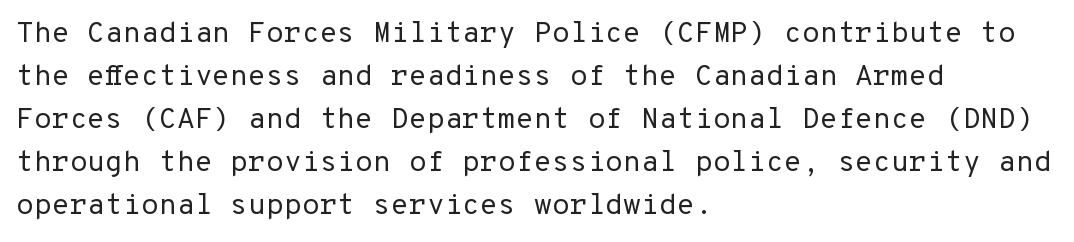
{"serif": "no", "italic": "no", "bold": "no", "weight": "regular", "width": "normal", "stroke_contrast": "low", "x_height": "medium", "underline": "no", "align": "left", "line_spacing": "normal", "line_spacing_ratio": 1.48, "letter_spacing": "normal", "letter_spacing_em": 0.0, "glyph_px": 29}
